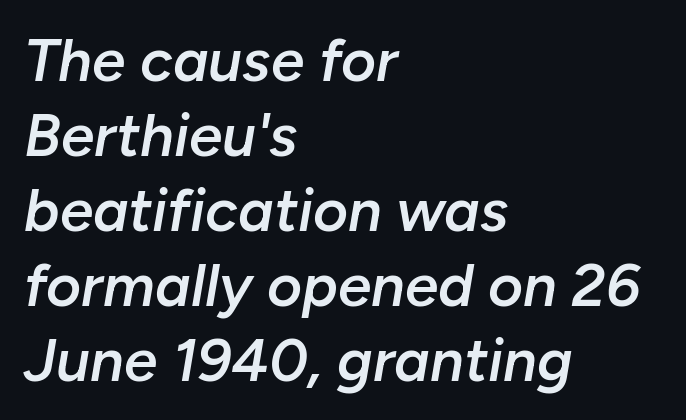
Underline: absent. Does extra space separate the letters? No, they use regular spacing. The lines sit at an ordinary, default distance from one another. Note the varied advance widths — an 'i' is clearly narrower than an 'm'. The letters are slanted; this is an italic face.
